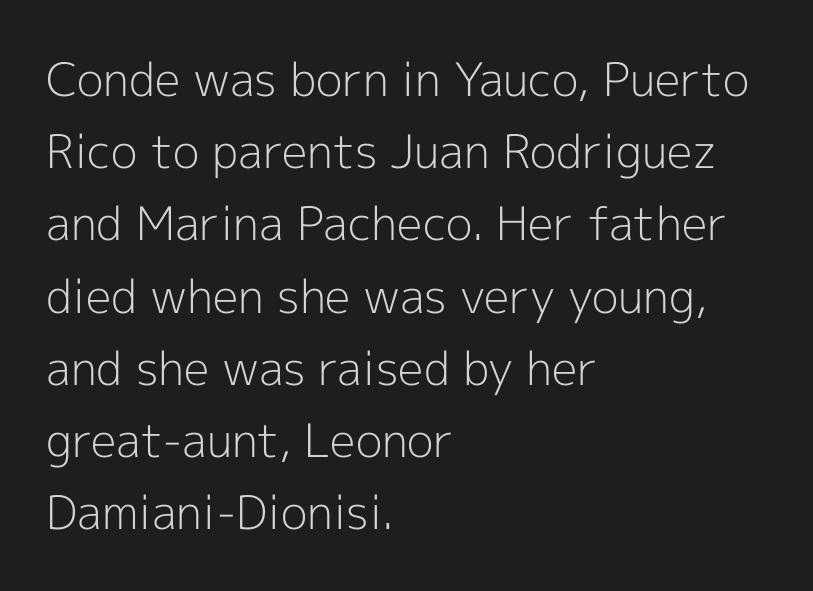
{"serif": "no", "italic": "no", "bold": "no", "weight": "light", "width": "normal", "x_height": "medium", "monospaced": "no", "underline": "no", "align": "left", "line_spacing": "normal", "line_spacing_ratio": 1.57, "letter_spacing": "normal", "letter_spacing_em": 0.0, "glyph_px": 46}
